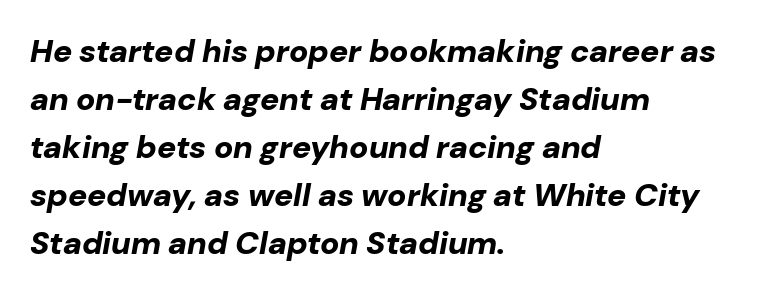
{"italic": "yes", "lean": "right", "slant_degrees": 10, "bold": "yes", "weight": "bold", "width": "normal", "stroke_contrast": "low", "x_height": "medium", "monospaced": "no", "underline": "no", "align": "left", "line_spacing": "normal", "line_spacing_ratio": 1.5, "letter_spacing": "normal", "letter_spacing_em": 0.0, "glyph_px": 32}
